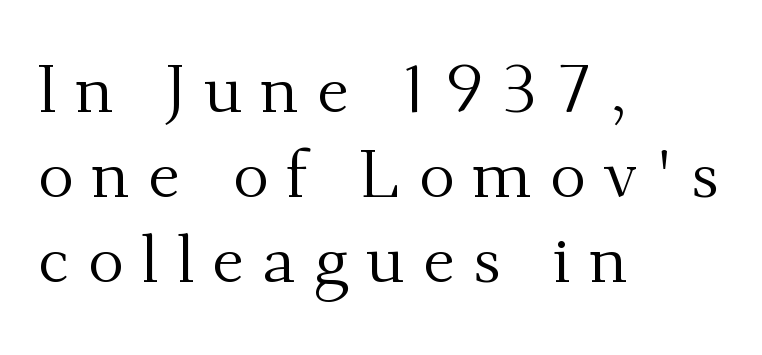
{"serif": "yes", "italic": "no", "bold": "no", "weight": "regular", "width": "normal", "stroke_contrast": "medium", "x_height": "small", "monospaced": "no", "underline": "no", "align": "left", "line_spacing": "normal", "line_spacing_ratio": 1.27, "letter_spacing": "wide", "letter_spacing_em": 0.27, "glyph_px": 67}
